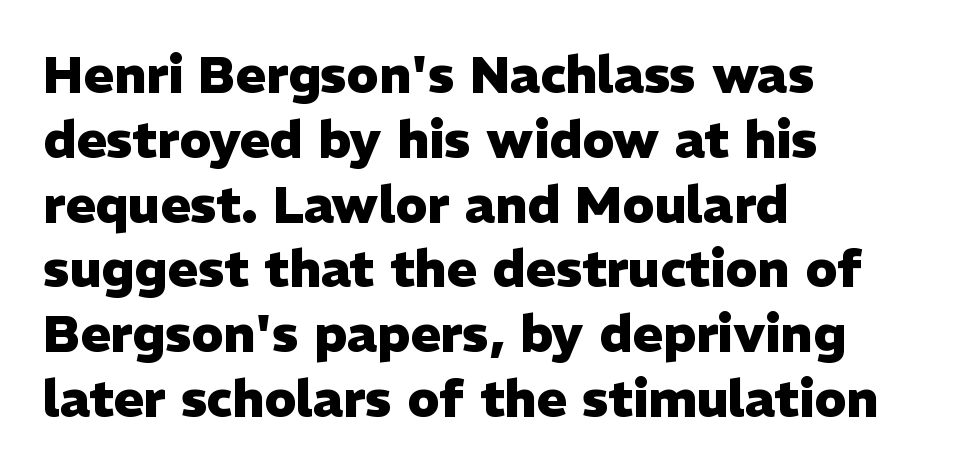
The image shows 51 px heavy sans-serif type, upright; set left-aligned, normal line spacing (1.27x), normal letter spacing, not underlined; low stroke contrast and a medium x-height.
